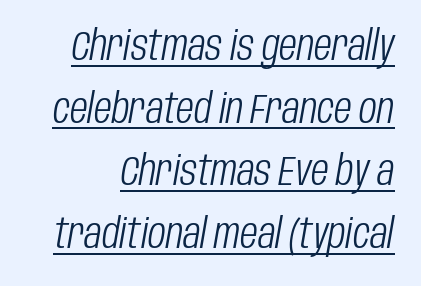
{"italic": "yes", "lean": "right", "slant_degrees": 10, "bold": "no", "weight": "light", "width": "condensed", "stroke_contrast": "low", "x_height": "large", "monospaced": "no", "underline": "yes", "line_spacing": "normal", "line_spacing_ratio": 1.53, "letter_spacing": "normal", "letter_spacing_em": 0.0, "glyph_px": 41}
